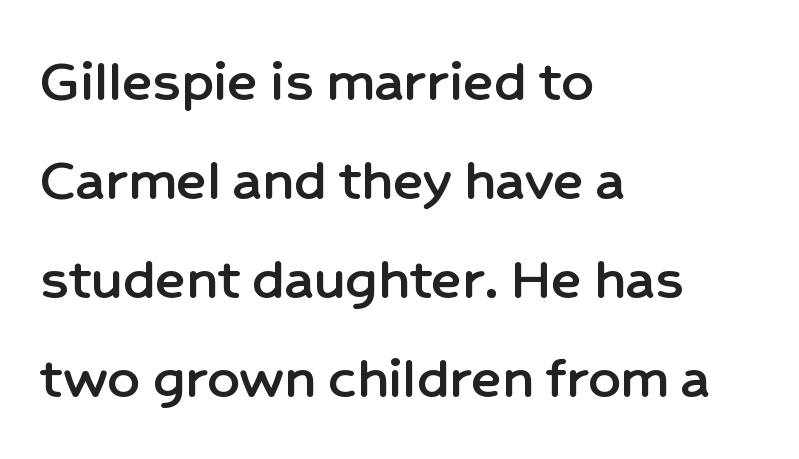
Bare-footed words on every line. You could not count columns in this text — the font is proportionally spaced. Look at the bottom of the vertical strokes: they stop flat, with no serifs. Standard letterfit; no display-style spreading of the glyphs. Quick note: not italic, upright. The paragraph shown leans on its left margin.
